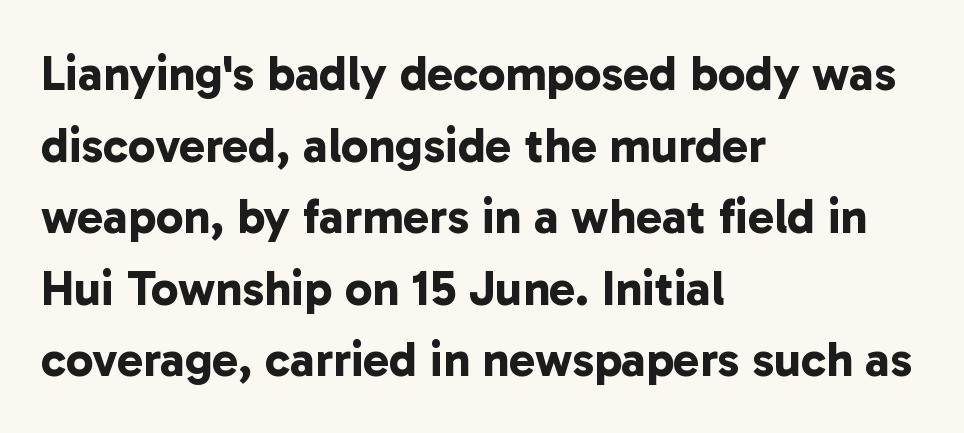
These lines carry a lot of weight — the face is fully bold. Serif or sans? Sans — the stroke terminals are bare. Think of a printed novel: that variable character pitch is what you see here. In terms of letterspacing, this is plain default setting. The rendering uses a moderate line-height, typical for paragraphs. Just letters on the line, the space beneath them empty.
